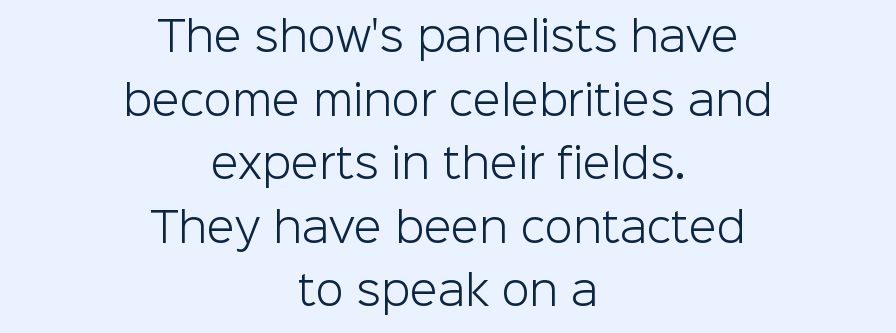
The image shows 41 px light sans-serif type, upright; set centered, normal line spacing (1.55x), normal letter spacing, not underlined; low stroke contrast and a medium x-height.
